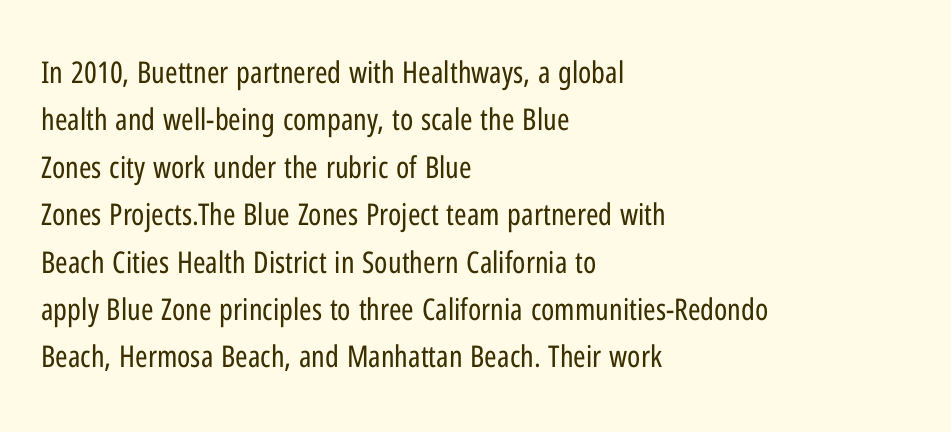
Q: Is the text bold? A: No.
Q: Is the text italic (slanted)? A: No, it is upright.
Q: Is the typeface a serif or a sans-serif typeface? A: Sans-serif.
Q: Is the text underlined? A: No.
Q: How is the paragraph aligned? A: Left-aligned.
Q: Is the spacing between letters normal or unusually wide? A: Normal.
Q: Is the spacing between lines tight, normal or loose? A: Normal.
Q: Width (condensed, normal, or wide)? A: Condensed.
Q: Stroke contrast? A: Low.
Q: x-height? A: Medium.
Q: Monospaced? A: No.
